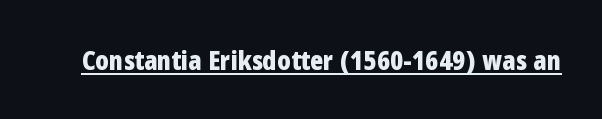
{"italic": "no", "bold": "yes", "underline": "yes", "letter_spacing": "normal", "letter_spacing_em": 0.0, "glyph_px": 27}
